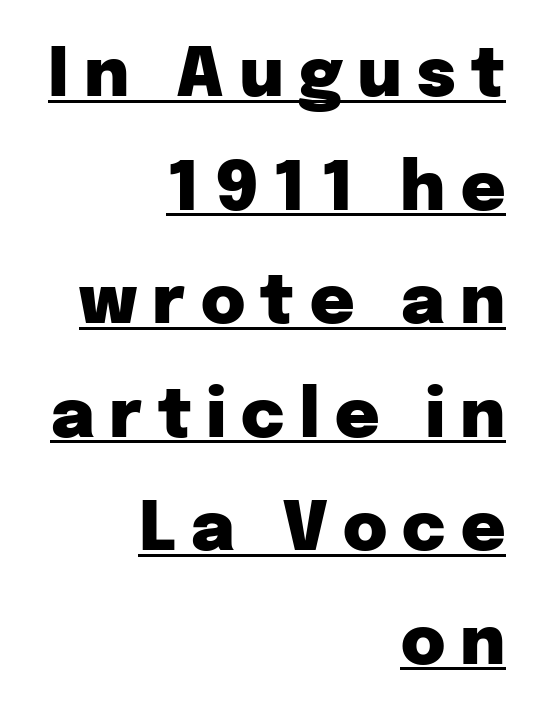
Baseline-to-baseline distance is the conventional proportion of letter height. The string is rendered with underlining switched on. Unlike italic type, these characters show no tilt at all. Between one letter and the next there's a generous, obvious gap. This is heavy type, rendered in bold. Serif or sans? Sans — the stroke terminals are bare.
